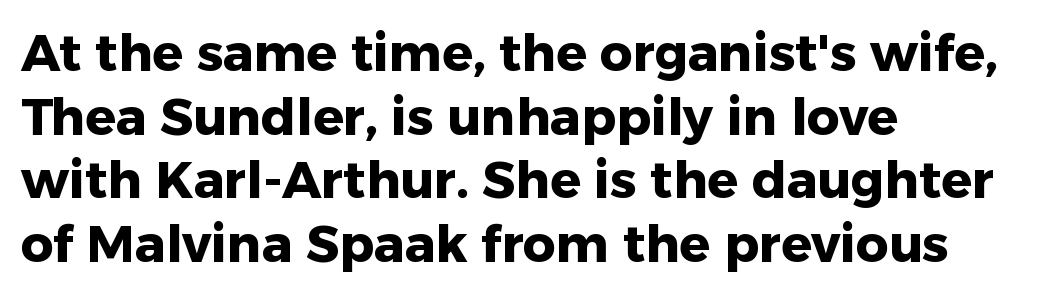
Q: Is the text bold? A: Yes.
Q: Is the text italic (slanted)? A: No, it is upright.
Q: Is the typeface a serif or a sans-serif typeface? A: Sans-serif.
Q: Is the text underlined? A: No.
Q: How is the paragraph aligned? A: Left-aligned.
Q: Is the spacing between letters normal or unusually wide? A: Normal.
Q: Is the spacing between lines tight, normal or loose? A: Normal.
Q: Width (condensed, normal, or wide)? A: Normal.
Q: Stroke contrast? A: Low.
Q: x-height? A: Medium.
Q: Monospaced? A: No.
